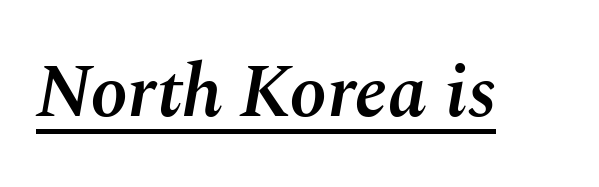
{"italic": "yes", "lean": "right", "slant_degrees": 10, "bold": "semi", "weight": "semibold", "width": "normal", "stroke_contrast": "medium", "x_height": "medium", "monospaced": "no", "underline": "yes", "letter_spacing": "normal", "letter_spacing_em": 0.0, "glyph_px": 75}
